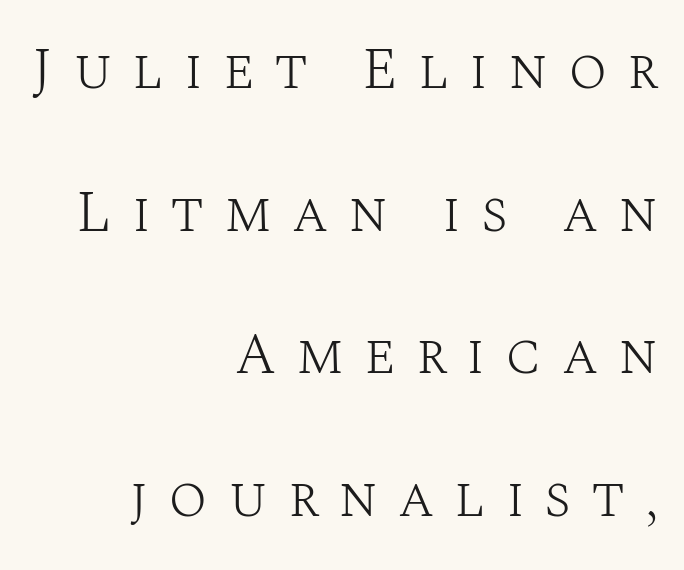
Each line ends at the same right margin while the left side varies. Ink coverage per letter is moderate at most. The face used here is proportionally spaced, like ordinary book or web type. Characters follow at a spacing far wider than the type designer built in. You can tell it's not italic because the verticals are truly vertical. Stroke terminals: seriffed.
